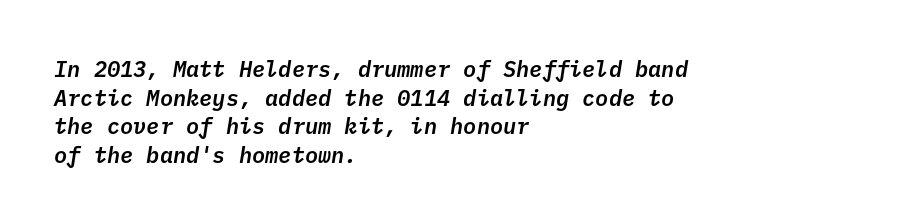
{"italic": "yes", "lean": "right", "slant_degrees": 10, "underline": "no", "align": "left", "line_spacing": "normal", "line_spacing_ratio": 1.3, "letter_spacing": "normal", "letter_spacing_em": 0.0, "glyph_px": 22}
